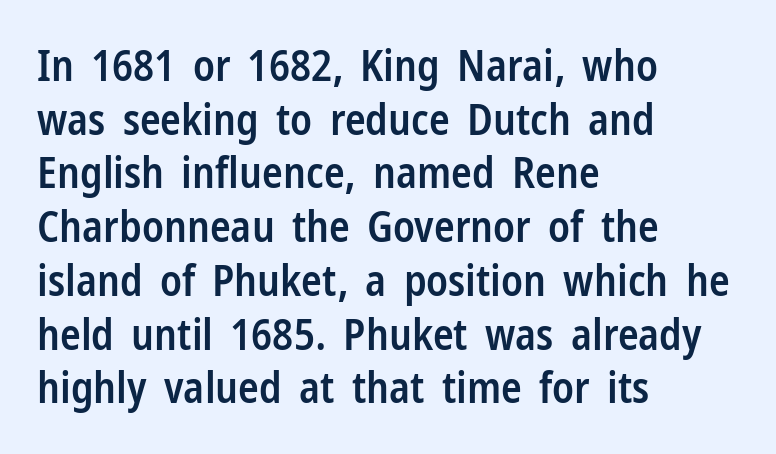
The gap between lines stays unmarked. Students, observe: this is what conventionally led text looks like. The glyphs in this specimen are sans serif. Each letter keeps its own natural width here, so spacing adapts to shape. The paragraph shown leans on its left margin.
